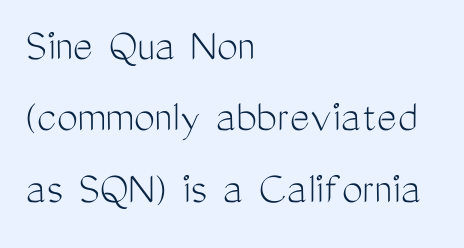
Nothing unusual about the tracking: characters are spaced as the font intends. The ragged edge is on the right, which tells us the setting is flush left. Leading matches the norm, producing a regular column. Plain, unruled lines of type.
